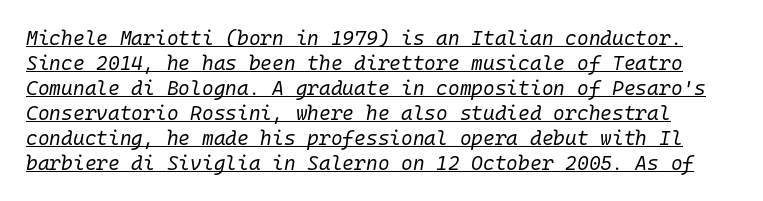
{"italic": "yes", "lean": "right", "slant_degrees": 10, "bold": "no", "underline": "yes", "line_spacing": "normal", "line_spacing_ratio": 1.25, "letter_spacing": "normal", "letter_spacing_em": 0.0, "glyph_px": 20}
